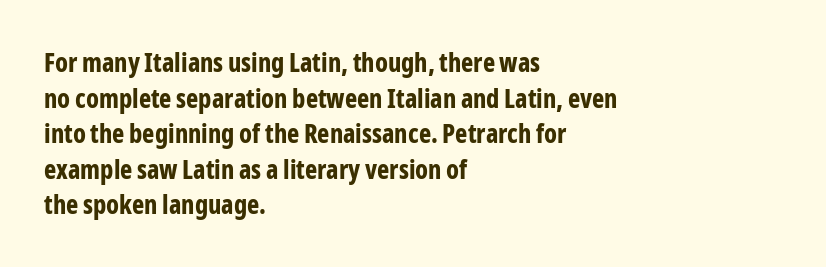
{"italic": "no", "bold": "yes", "underline": "no", "align": "left", "line_spacing": "normal", "line_spacing_ratio": 1.37, "letter_spacing": "normal", "letter_spacing_em": 0.0, "glyph_px": 26}
